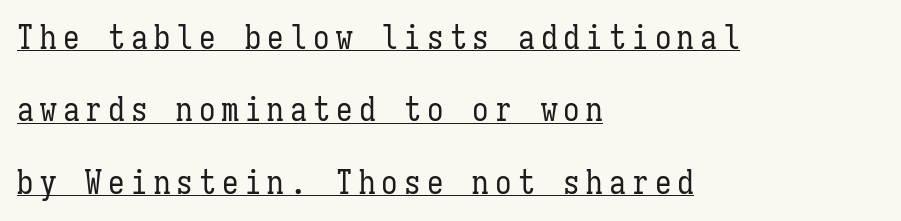
{"italic": "no", "bold": "no", "weight": "regular", "width": "condensed", "stroke_contrast": "low", "x_height": "medium", "monospaced": "yes", "underline": "yes", "align": "left", "line_spacing": "loose", "line_spacing_ratio": 2.19, "glyph_px": 33}
